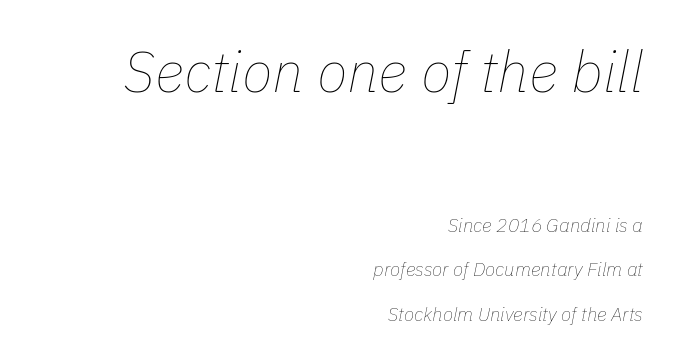
Proportional: the letters do not fall into vertical columns. Does extra space separate the letters? No, they use regular spacing. The letters in the upper block stand taller than those in the block below. Letters have the restrained weight of plain body copy at most. Casual observation: everything's shoved over to the right. Does the leading feel generous? Absolutely, it's lavish.
